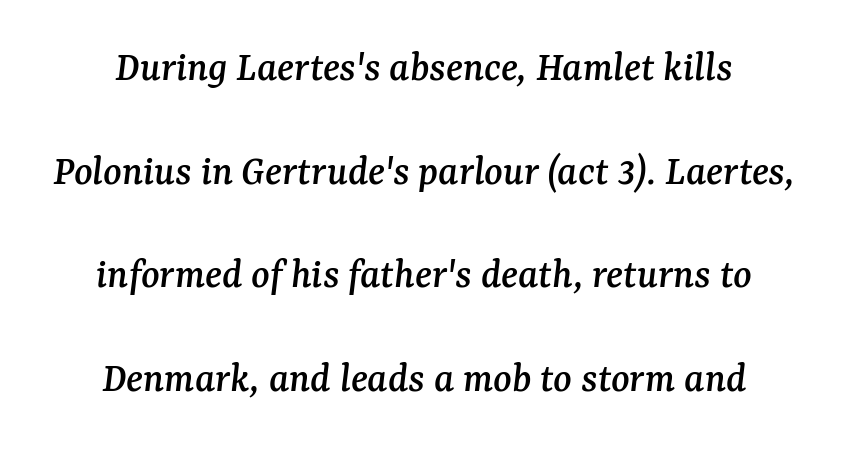
Q: Is the text italic (slanted)? A: Yes, it leans right by about 7 degrees.
Q: Is the typeface a serif or a sans-serif typeface? A: Serif.
Q: Is the text underlined? A: No.
Q: Is the spacing between letters normal or unusually wide? A: Normal.
Q: Is the spacing between lines tight, normal or loose? A: Loose.
Q: Width (condensed, normal, or wide)? A: Normal.
Q: Stroke contrast? A: Medium.
Q: x-height? A: Medium.
Q: Monospaced? A: No.
